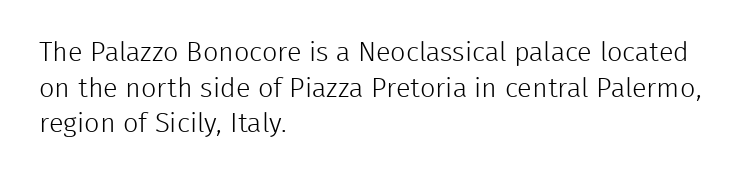
Q: Is the text bold? A: No.
Q: Is the text italic (slanted)? A: No, it is upright.
Q: Is the text underlined? A: No.
Q: How is the paragraph aligned? A: Left-aligned.
Q: Is the spacing between letters normal or unusually wide? A: Normal.
Q: Is the spacing between lines tight, normal or loose? A: Normal.
